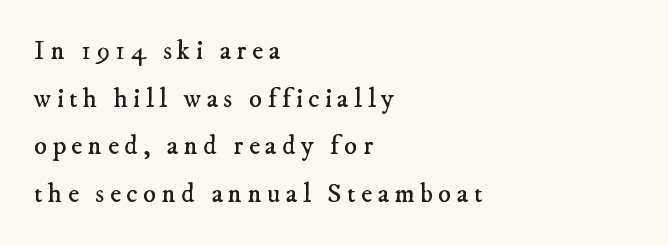
The image shows 27 px text type; set left-aligned, line spacing 1.76x, unusually wide letter spacing (+0.2 em), not underlined.
